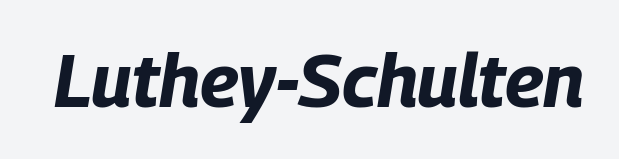
Look at the tracking — it's just the regular setting, nothing added. As a designer I'd log this as weight 700, bold. Descenders are the only things crossing below the line. Notice how the stems are inclined rather than vertical — that's the hallmark of italics.
